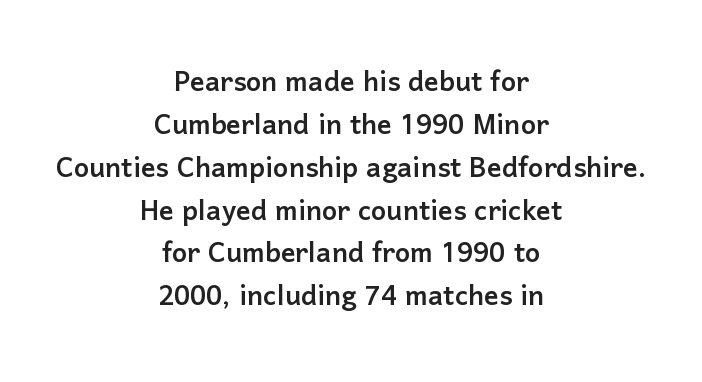
The rendering positions every line midway between the sides. Proportional: the letters do not fall into vertical columns. Descender tails drop into unmarked territory. This sample uses an upright cut, with every glyph sitting square on the baseline. Note: no serifs on the glyphs. Nothing unusual about the tracking: characters are spaced as the font intends.
